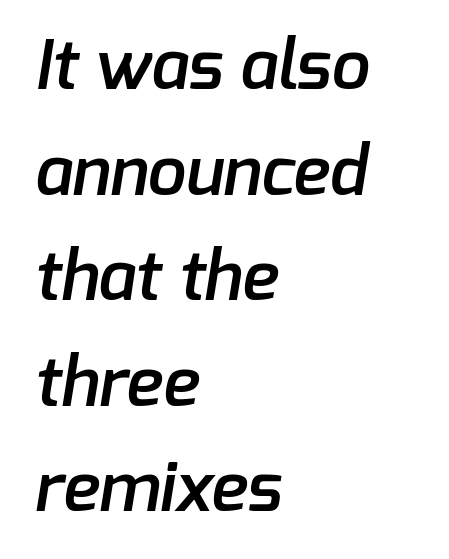
{"serif": "no", "bold": "semi", "weight": "semibold", "width": "normal", "stroke_contrast": "low", "x_height": "medium", "monospaced": "no", "underline": "no", "align": "left", "line_spacing": "normal", "line_spacing_ratio": 1.53, "letter_spacing": "normal", "letter_spacing_em": 0.0, "glyph_px": 69}
